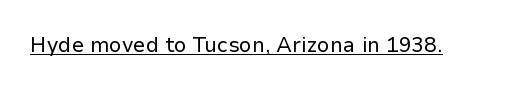
{"italic": "no", "bold": "no", "underline": "yes", "letter_spacing": "normal", "letter_spacing_em": 0.0, "glyph_px": 21}
